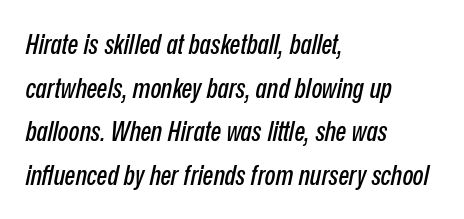
{"italic": "yes", "lean": "right", "slant_degrees": 12, "width": "condensed", "stroke_contrast": "low", "x_height": "medium", "monospaced": "no", "underline": "no", "align": "left", "line_spacing": "normal", "line_spacing_ratio": 1.56, "letter_spacing": "normal", "letter_spacing_em": 0.0, "glyph_px": 28}
